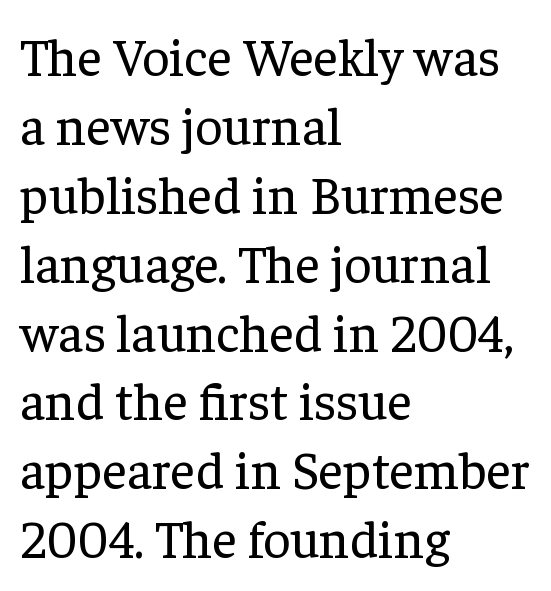
Visually the block forms a straight wall on the left and a jagged coastline on the right. Upright lettering throughout. Baseline-to-baseline distance is the conventional proportion of letter height. Any mark beneath the type? The region is blank. Check where the strokes stop: tiny serifs finish them off.
